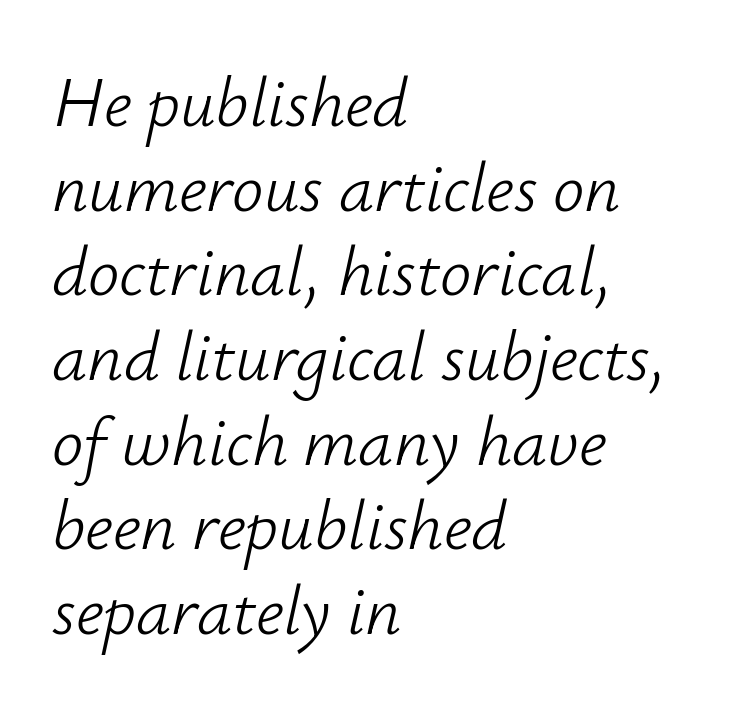
Q: Is the text bold? A: No.
Q: Is the text italic (slanted)? A: Yes, it leans right by about 12 degrees.
Q: Is the text underlined? A: No.
Q: How is the paragraph aligned? A: Left-aligned.
Q: Is the spacing between letters normal or unusually wide? A: Normal.
Q: Width (condensed, normal, or wide)? A: Normal.
Q: Stroke contrast? A: Low.
Q: x-height? A: Small.
Q: Monospaced? A: No.
